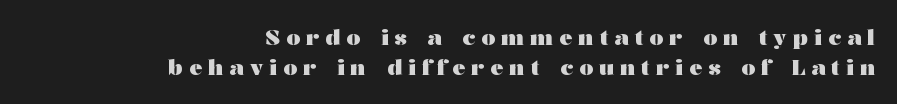
{"italic": "no", "bold": "yes", "underline": "no", "align": "right", "line_spacing": "normal", "line_spacing_ratio": 1.36, "letter_spacing": "wide", "letter_spacing_em": 0.27, "glyph_px": 22}
